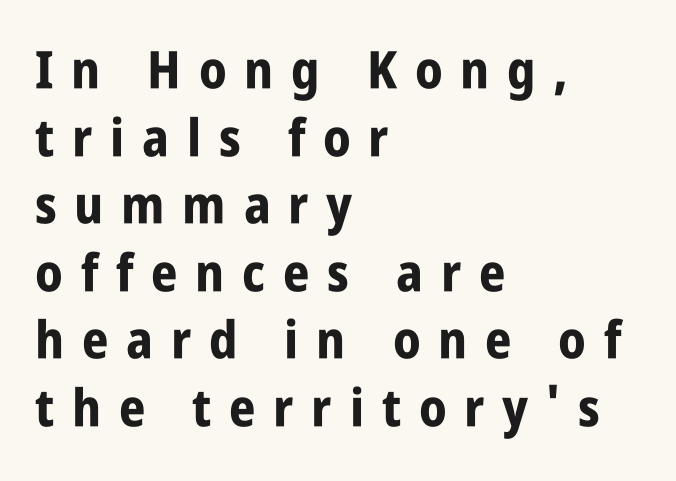
{"serif": "no", "italic": "no", "bold": "yes", "weight": "bold", "width": "condensed", "stroke_contrast": "low", "x_height": "large", "monospaced": "no", "underline": "no", "align": "left", "line_spacing": "normal", "line_spacing_ratio": 1.3, "letter_spacing": "wide", "letter_spacing_em": 0.34, "glyph_px": 52}
